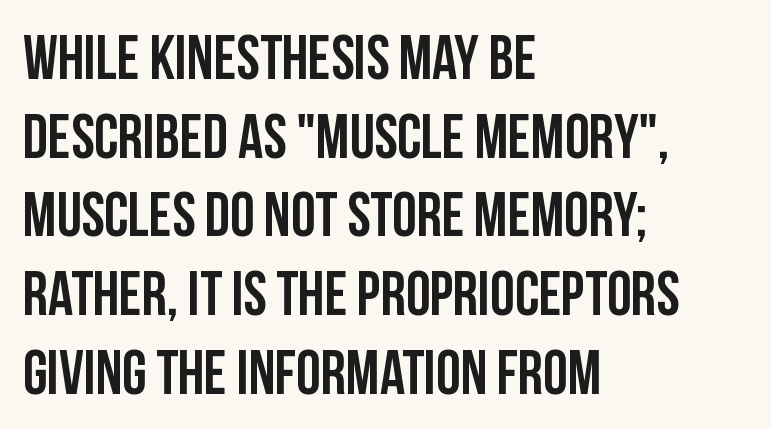
Q: Is the text italic (slanted)? A: No, it is upright.
Q: Is the typeface a serif or a sans-serif typeface? A: Sans-serif.
Q: Is the text underlined? A: No.
Q: How is the paragraph aligned? A: Left-aligned.
Q: Is the spacing between letters normal or unusually wide? A: Normal.
Q: Is the spacing between lines tight, normal or loose? A: Normal.
Q: Width (condensed, normal, or wide)? A: Condensed.
Q: Stroke contrast? A: Low.
Q: x-height? A: Large.
Q: Monospaced? A: No.
